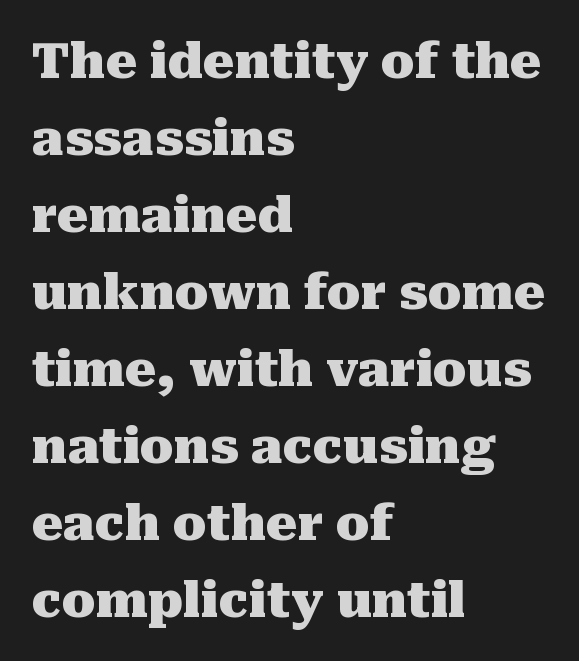
Descenders are the only things crossing below the line. The face used here is rendered with its standard letterfit. A typesetter would mark this as roman, not italic. These lines carry a lot of weight — the face is fully bold. Regarding leading, the lines here are spaced in the standard way.
